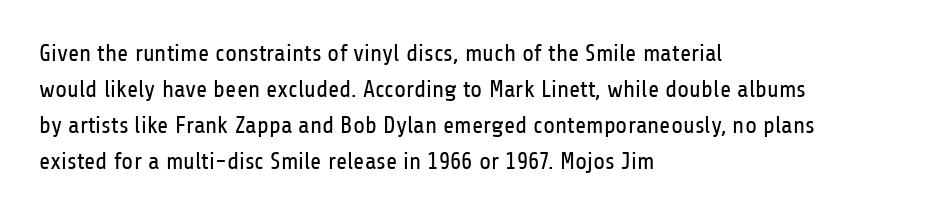
There is no visible air inserted between adjacent glyphs. The rendering anchors every line to the left-hand side. Counters stay open thanks to moderate or lighter strokes. Is there much room between lines? A standard amount, neither cramped nor airy. Type without underlining.
